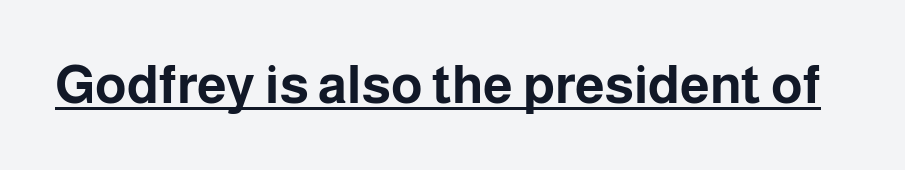
The image shows 53 px bold sans-serif type, upright; set normal letter spacing, underlined; low stroke contrast and a medium x-height.
